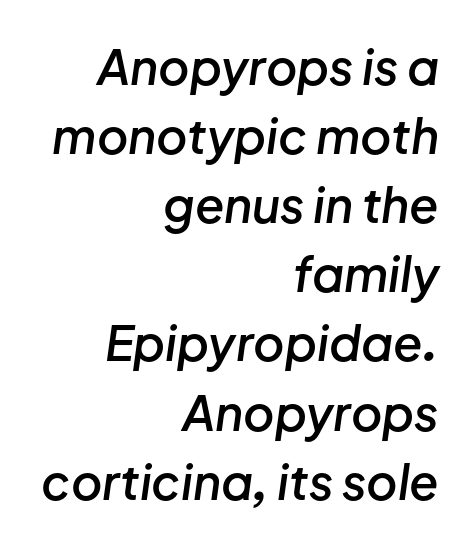
Q: Is the text bold? A: Semi-bold.
Q: Is the text italic (slanted)? A: Yes, it leans right by about 8 degrees.
Q: Is the text underlined? A: No.
Q: How is the paragraph aligned? A: Right-aligned.
Q: Is the spacing between letters normal or unusually wide? A: Normal.
Q: Is the spacing between lines tight, normal or loose? A: Normal.
Q: Width (condensed, normal, or wide)? A: Normal.
Q: Stroke contrast? A: Low.
Q: x-height? A: Medium.
Q: Monospaced? A: No.
